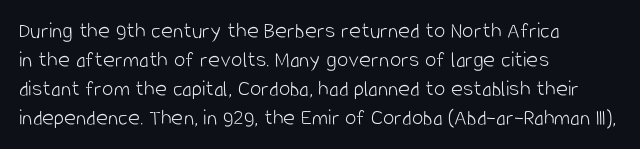
Q: Is the text bold? A: No.
Q: Is the text italic (slanted)? A: No, it is upright.
Q: Is the text underlined? A: No.
Q: How is the paragraph aligned? A: Left-aligned.
Q: Is the spacing between letters normal or unusually wide? A: Normal.
Q: Is the spacing between lines tight, normal or loose? A: Normal.
